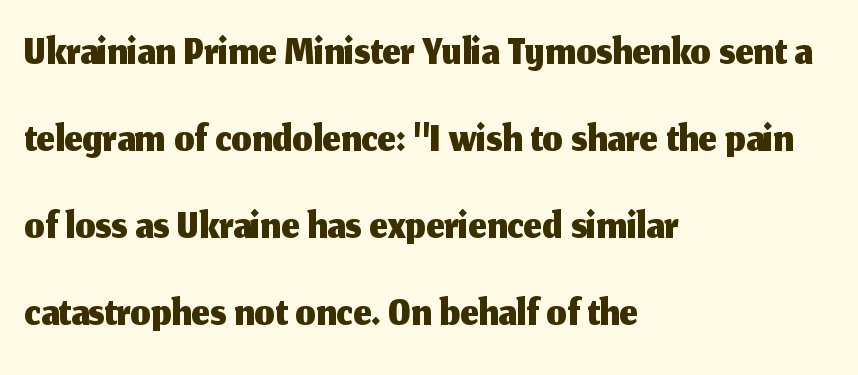
The image shows 64 px sans-serif type, upright; set left-aligned, normal line spacing (1.36x), normal letter spacing, not underlined; medium stroke contrast and a medium x-height.
